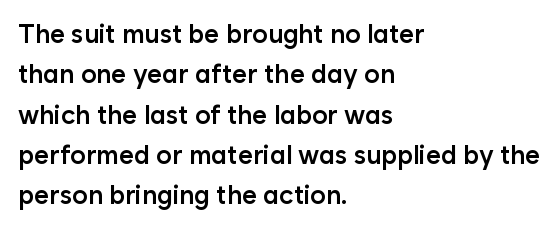
{"italic": "no", "bold": "semi", "underline": "no", "align": "left", "line_spacing": "normal", "line_spacing_ratio": 1.55, "letter_spacing": "normal", "letter_spacing_em": 0.0, "glyph_px": 26}
